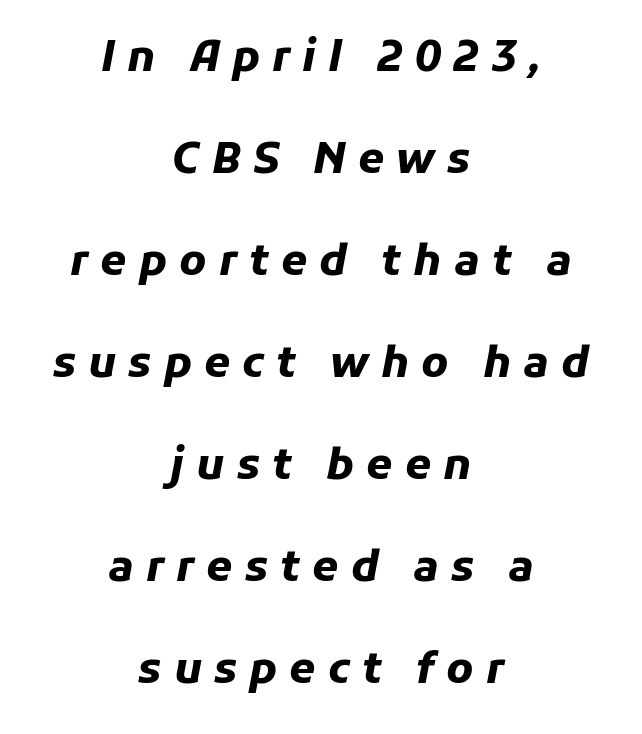
Observe the lean: these are italic letterforms. Regarding leading, the lines here are spaced well apart. Beneath every word, the page is bare. There is plenty of visible air inserted between adjacent glyphs.
